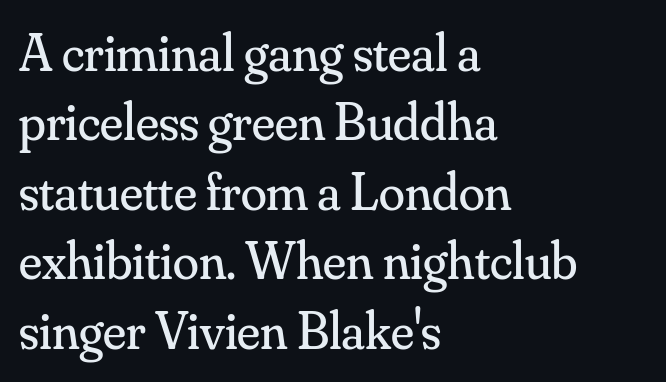
The image shows 53 px regular-weight serif type, upright; set left-aligned, normal line spacing (1.31x), normal letter spacing, not underlined; medium stroke contrast and a small x-height.
